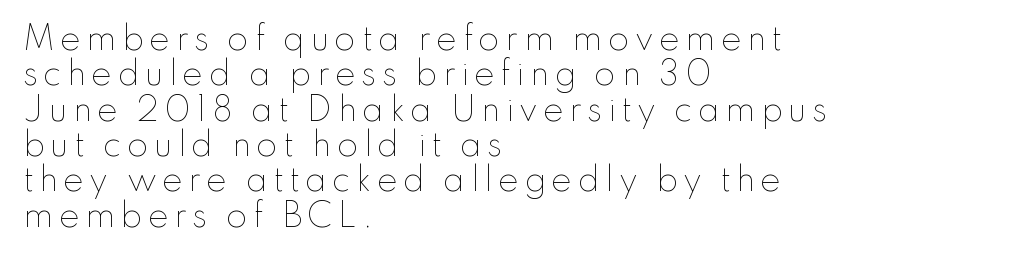
The image shows 31 px thin type, upright; set left-aligned, tight line spacing (1.14x), not underlined; low stroke contrast and a small x-height.
